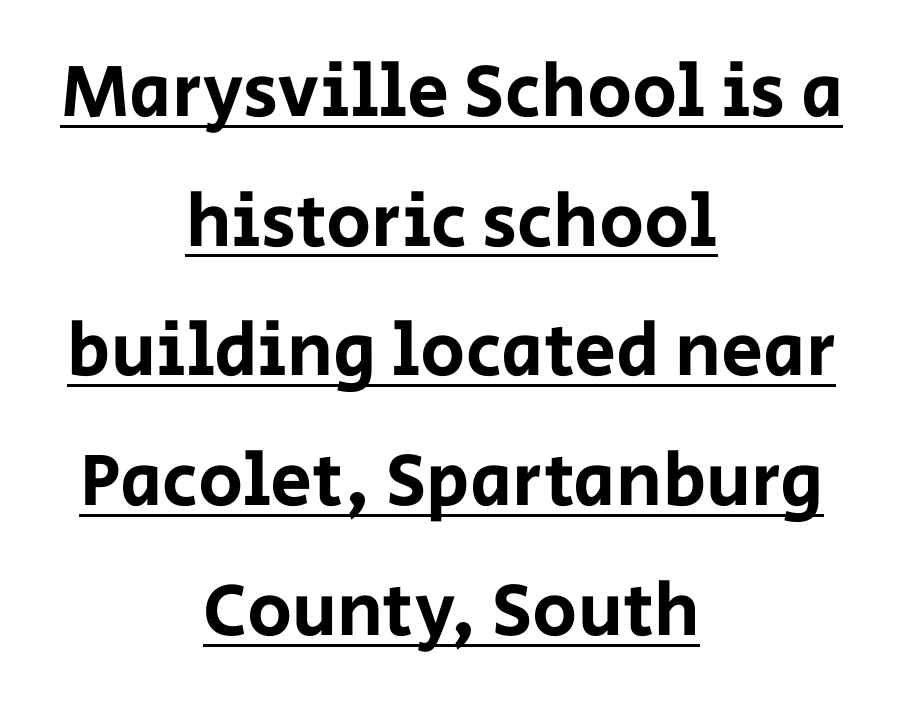
{"serif": "no", "italic": "no", "width": "normal", "stroke_contrast": "low", "x_height": "large", "monospaced": "no", "underline": "yes", "align": "center", "line_spacing_ratio": 1.73, "letter_spacing": "normal", "letter_spacing_em": 0.0, "glyph_px": 75}
